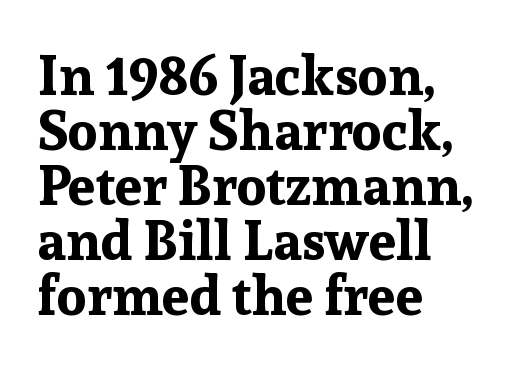
Q: Is the text bold? A: Yes.
Q: Is the text italic (slanted)? A: No, it is upright.
Q: Is the typeface a serif or a sans-serif typeface? A: Serif.
Q: Is the text underlined? A: No.
Q: How is the paragraph aligned? A: Left-aligned.
Q: Is the spacing between letters normal or unusually wide? A: Normal.
Q: Is the spacing between lines tight, normal or loose? A: Tight.
Q: Width (condensed, normal, or wide)? A: Normal.
Q: Stroke contrast? A: Low.
Q: x-height? A: Medium.
Q: Monospaced? A: No.
